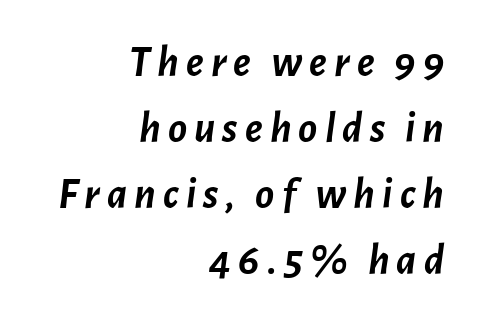
The image shows 44 px semibold type, italic (leaning right); set right-aligned, normal line spacing (1.5x), not underlined; low stroke contrast and a medium x-height.
